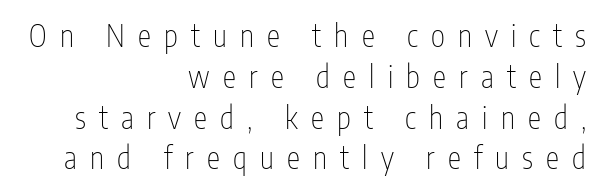
The image shows 30 px thin, condensed sans-serif type, upright; set right-aligned, normal line spacing (1.36x), unusually wide letter spacing (+0.44 em), not underlined; low stroke contrast and a medium x-height.
